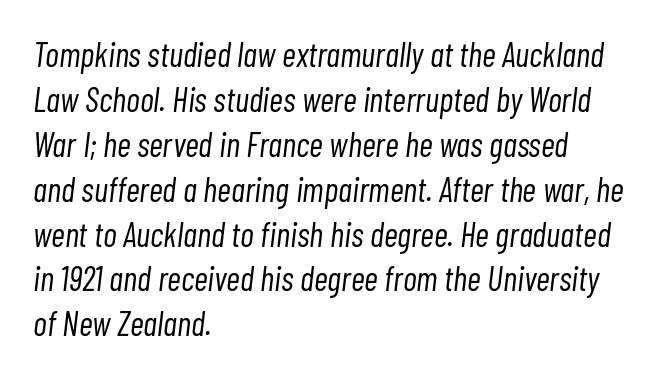
Q: Is the text bold? A: No.
Q: Is the text italic (slanted)? A: Yes, it leans right by about 7 degrees.
Q: Is the text underlined? A: No.
Q: How is the paragraph aligned? A: Left-aligned.
Q: Is the spacing between letters normal or unusually wide? A: Normal.
Q: Is the spacing between lines tight, normal or loose? A: Normal.
Q: Width (condensed, normal, or wide)? A: Condensed.
Q: Stroke contrast? A: Low.
Q: x-height? A: Medium.
Q: Monospaced? A: No.
